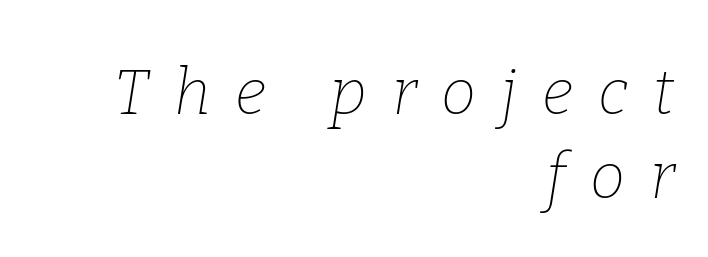
The image shows 63 px thin serif type, italic (leaning right); set right-aligned, normal line spacing (1.34x), unusually wide letter spacing (+0.4 em), not underlined; low stroke contrast and a medium x-height.
